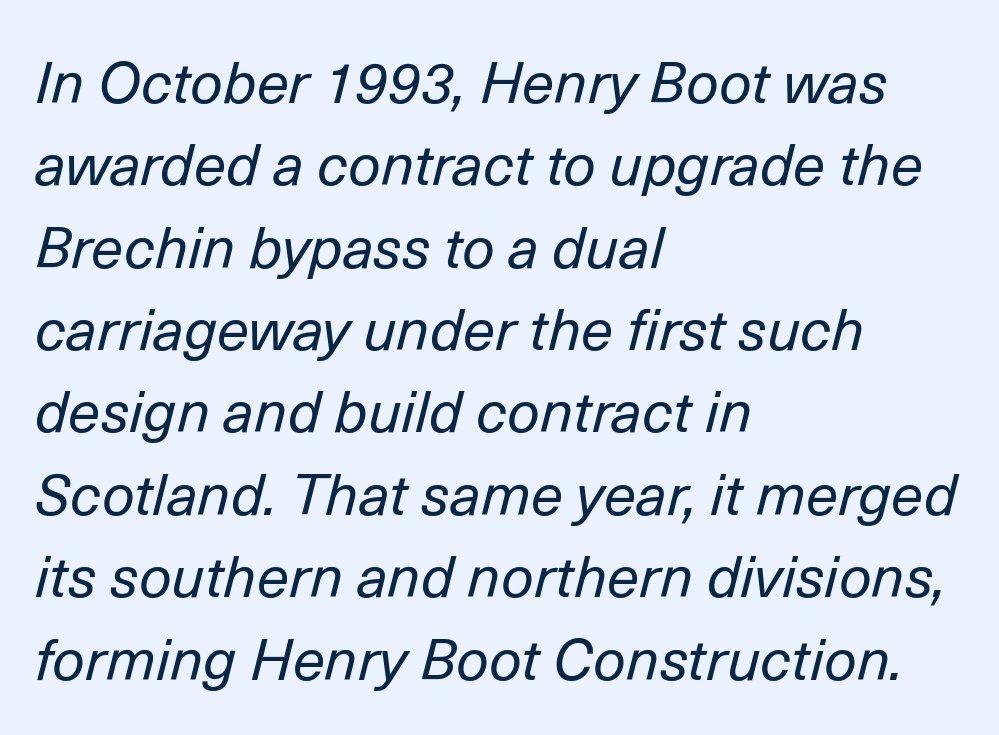
Q: Is the text bold? A: No.
Q: Is the text italic (slanted)? A: Yes, it leans right by about 14 degrees.
Q: Is the text underlined? A: No.
Q: How is the paragraph aligned? A: Left-aligned.
Q: Is the spacing between letters normal or unusually wide? A: Normal.
Q: Is the spacing between lines tight, normal or loose? A: Normal.
Q: Width (condensed, normal, or wide)? A: Normal.
Q: Stroke contrast? A: Low.
Q: x-height? A: Medium.
Q: Monospaced? A: No.
